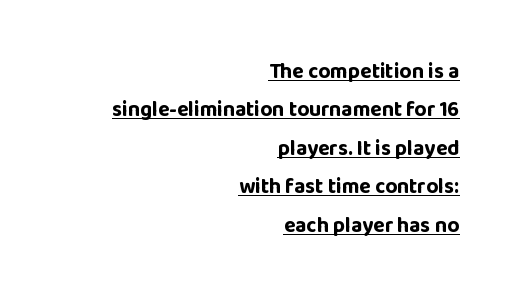
Q: Is the text bold? A: Yes.
Q: Is the text italic (slanted)? A: No, it is upright.
Q: Is the text underlined? A: Yes.
Q: How is the paragraph aligned? A: Right-aligned.
Q: Is the spacing between letters normal or unusually wide? A: Normal.
